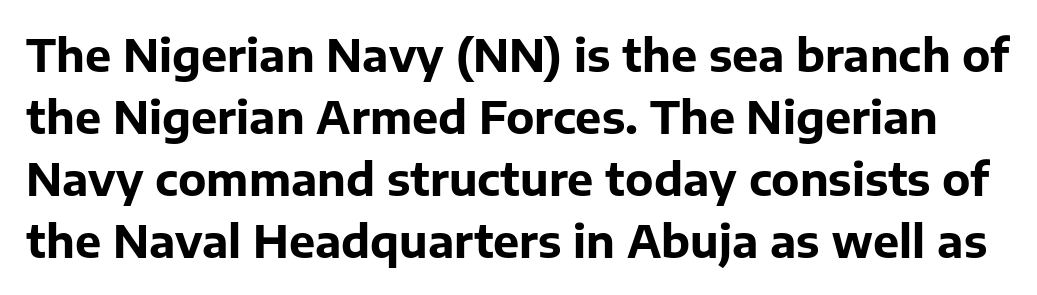
{"serif": "no", "italic": "no", "bold": "yes", "weight": "bold", "width": "normal", "stroke_contrast": "low", "x_height": "medium", "monospaced": "no", "underline": "no", "line_spacing": "normal", "line_spacing_ratio": 1.41, "letter_spacing": "normal", "letter_spacing_em": 0.0, "glyph_px": 44}
